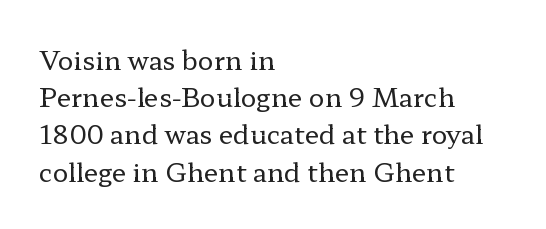
{"italic": "no", "bold": "no", "underline": "no", "align": "left", "line_spacing": "normal", "line_spacing_ratio": 1.43, "letter_spacing": "normal", "letter_spacing_em": 0.0, "glyph_px": 26}
